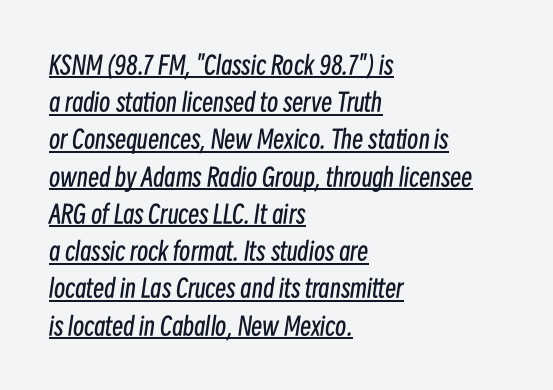
{"italic": "yes", "lean": "right", "slant_degrees": 8, "bold": "no", "underline": "yes", "align": "left", "line_spacing": "normal", "line_spacing_ratio": 1.49, "letter_spacing": "normal", "letter_spacing_em": 0.0, "glyph_px": 25}
